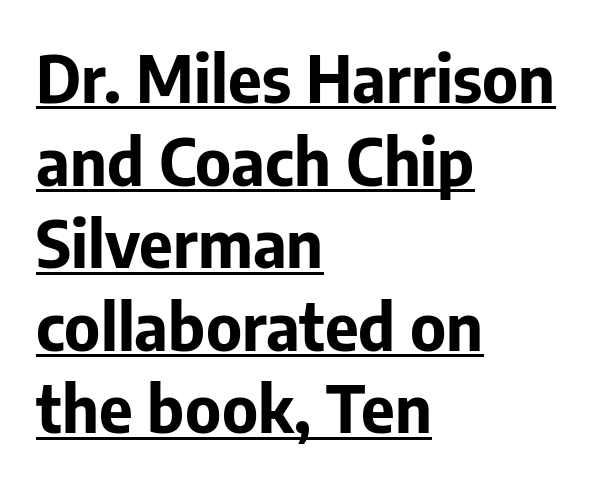
Quick note: underline on. Vertically, the passage feels balanced, rows spaced as you'd expect. The letters advance in unequal steps, a hallmark of proportional type. Every letter is thick-stroked: bold, no question. The typeface chosen for these lines omits serifs.
